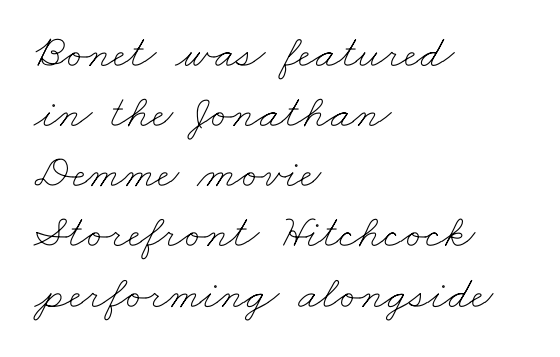
Rule under the text: the space is simply empty. The weight tops out at a normal text grade. Layout note: lines flush left. In terms of letterspacing, this is plain default setting. Regular leading. Varying glyph widths throughout — classic text-font behaviour.
